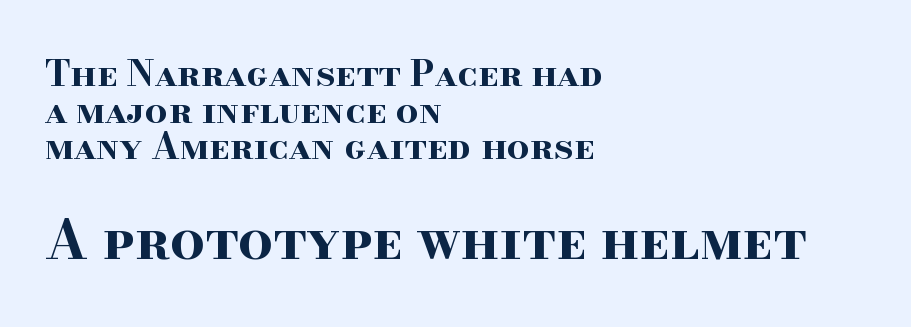
{"serif": "yes", "italic": "no", "bold": "yes", "weight": "bold", "width": "wide", "stroke_contrast": "high", "x_height": "small", "monospaced": "no", "underline": "no", "align": "left", "line_spacing": "tight", "line_spacing_ratio": 1.02, "letter_spacing": "normal", "letter_spacing_em": 0.0, "larger_block": "second", "size_ratio": 1.5, "glyph_px": 54}
